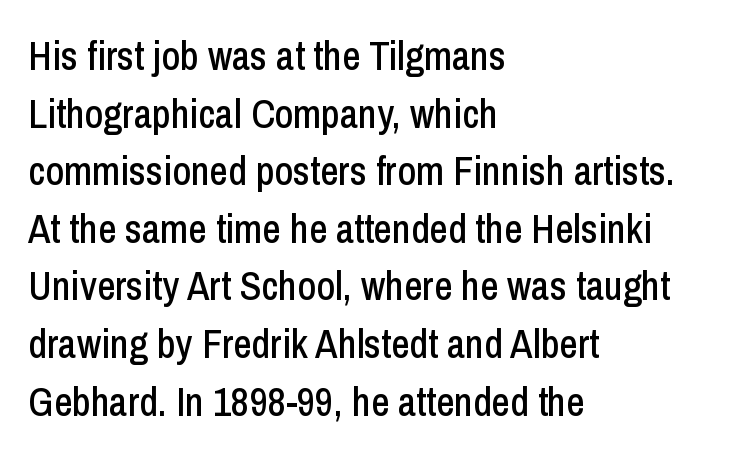
The image shows 40 px condensed sans-serif type, upright; set left-aligned, normal line spacing (1.44x), normal letter spacing, not underlined; low stroke contrast and a medium x-height.
